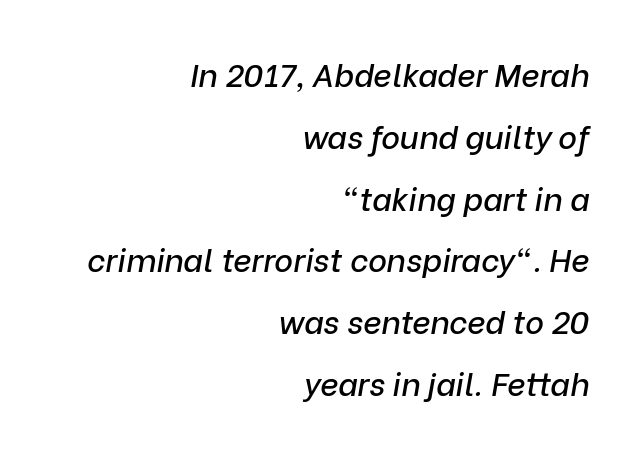
Q: Is the text italic (slanted)? A: Yes, it leans right by about 9 degrees.
Q: Is the text underlined? A: No.
Q: How is the paragraph aligned? A: Right-aligned.
Q: Is the spacing between letters normal or unusually wide? A: Normal.
Q: Is the spacing between lines tight, normal or loose? A: Loose.
Q: Width (condensed, normal, or wide)? A: Normal.
Q: Stroke contrast? A: Low.
Q: x-height? A: Medium.
Q: Monospaced? A: No.
